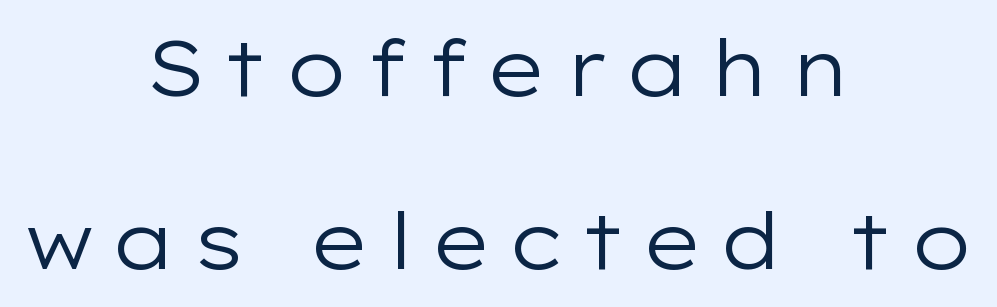
Widely set lines give the paragraph a tall, airy silhouette. A typesetter would label this face a sans. Weight: in the light-to-regular range. Casual observation: everything's sitting right in the middle. Each letter keeps its own natural width here, so spacing adapts to shape.
